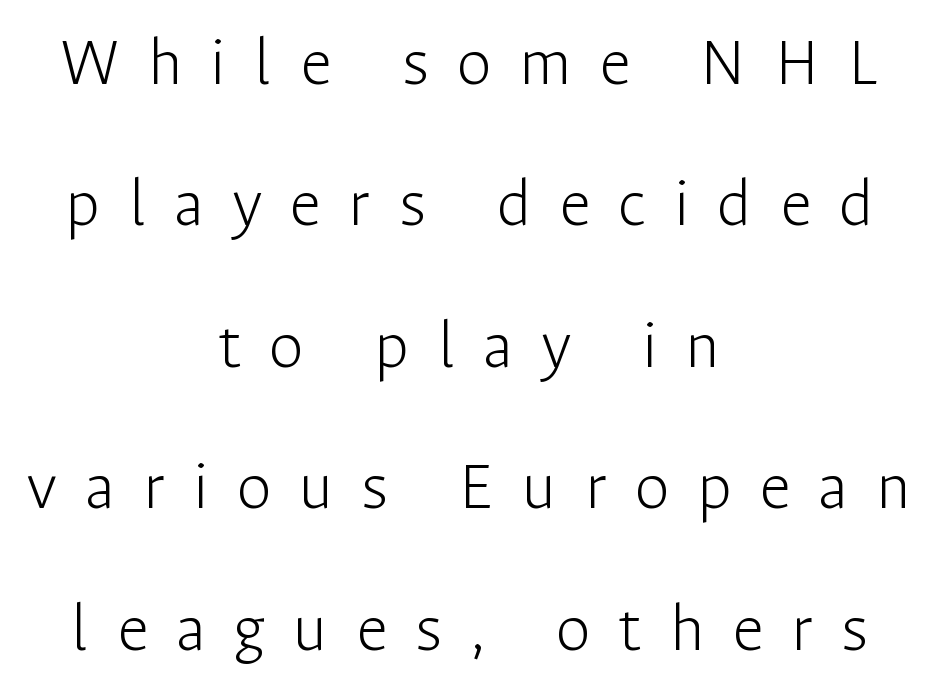
{"serif": "no", "italic": "no", "bold": "no", "weight": "light", "width": "normal", "stroke_contrast": "low", "x_height": "medium", "monospaced": "no", "underline": "no", "align": "center", "line_spacing": "loose", "line_spacing_ratio": 2.02, "letter_spacing": "wide", "letter_spacing_em": 0.4, "glyph_px": 70}
